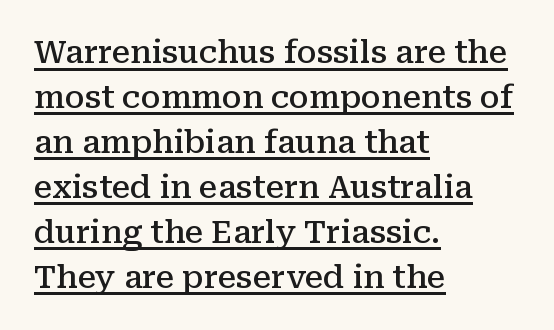
{"serif": "yes", "italic": "no", "bold": "semi", "weight": "semibold", "width": "normal", "stroke_contrast": "medium", "x_height": "medium", "monospaced": "no", "underline": "yes", "align": "left", "line_spacing": "normal", "line_spacing_ratio": 1.45, "letter_spacing": "normal", "letter_spacing_em": 0.0, "glyph_px": 31}
